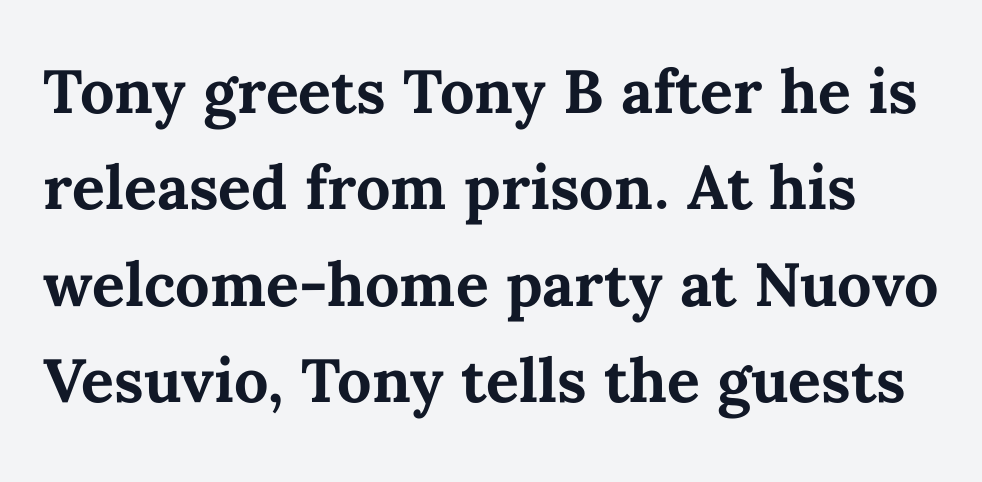
{"italic": "no", "bold": "yes", "weight": "bold", "width": "normal", "stroke_contrast": "medium", "x_height": "medium", "monospaced": "no", "underline": "no", "line_spacing": "normal", "line_spacing_ratio": 1.58, "letter_spacing": "normal", "letter_spacing_em": 0.0, "glyph_px": 61}
